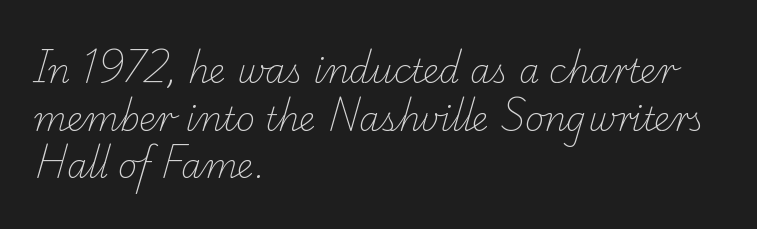
{"serif": "yes", "bold": "no", "weight": "light", "width": "normal", "stroke_contrast": "low", "x_height": "small", "monospaced": "no", "underline": "no", "align": "left", "line_spacing": "normal", "line_spacing_ratio": 1.44, "letter_spacing": "normal", "letter_spacing_em": 0.0, "glyph_px": 33}
